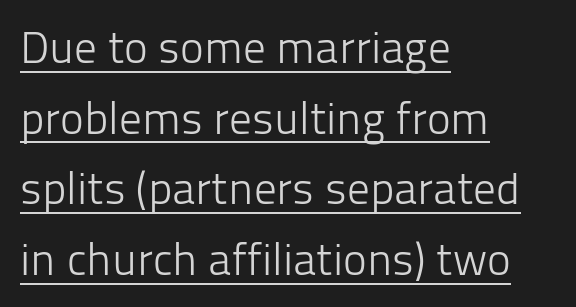
Q: Is the text bold? A: No.
Q: Is the text italic (slanted)? A: No, it is upright.
Q: Is the typeface a serif or a sans-serif typeface? A: Sans-serif.
Q: Is the text underlined? A: Yes.
Q: How is the paragraph aligned? A: Left-aligned.
Q: Is the spacing between letters normal or unusually wide? A: Normal.
Q: Is the spacing between lines tight, normal or loose? A: Normal.
Q: Width (condensed, normal, or wide)? A: Normal.
Q: Stroke contrast? A: Low.
Q: x-height? A: Medium.
Q: Monospaced? A: No.
